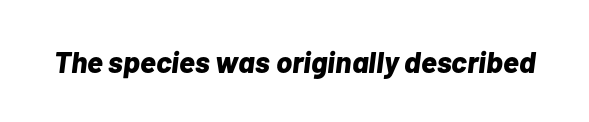
No word sits above an underline. Note the varied advance widths — an 'i' is clearly narrower than an 'm'. If you drew a line through each stem, it would be angled. What stands out about the letter spacing? Nothing — it is the standard amount. Look at the stroke-to-counter ratio: heavy, a bold.
